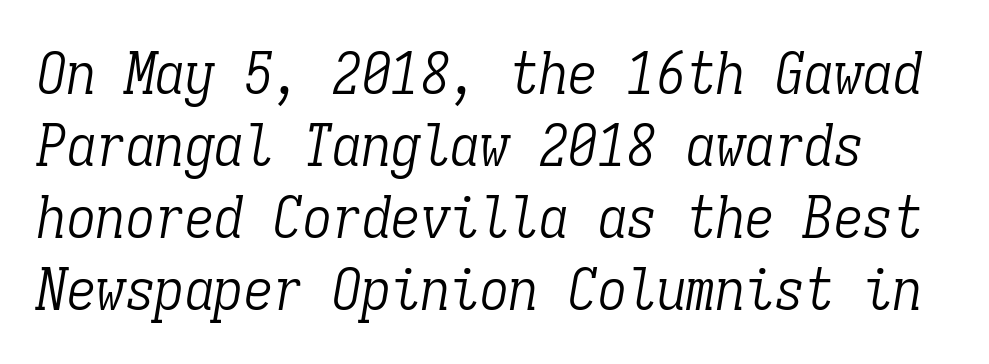
{"serif": "yes", "italic": "yes", "lean": "right", "slant_degrees": 9, "bold": "no", "weight": "light", "width": "condensed", "stroke_contrast": "low", "x_height": "medium", "monospaced": "yes", "underline": "no", "line_spacing_ratio": 1.22, "letter_spacing": "normal", "letter_spacing_em": 0.0, "glyph_px": 59}
